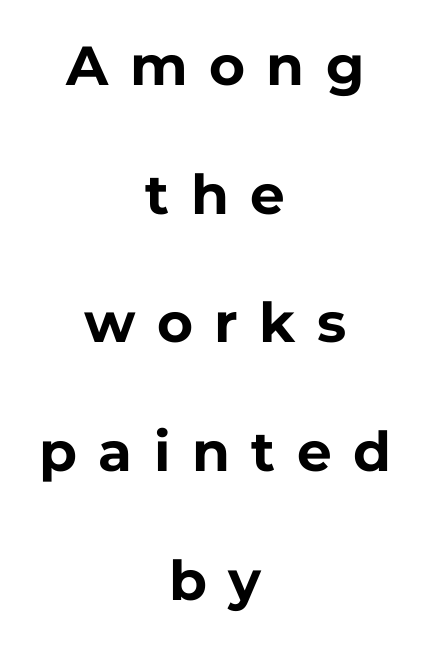
{"serif": "no", "italic": "no", "bold": "yes", "weight": "bold", "width": "normal", "stroke_contrast": "low", "x_height": "medium", "monospaced": "no", "underline": "no", "align": "center", "line_spacing": "loose", "line_spacing_ratio": 2.34, "letter_spacing": "wide", "letter_spacing_em": 0.39, "glyph_px": 55}
